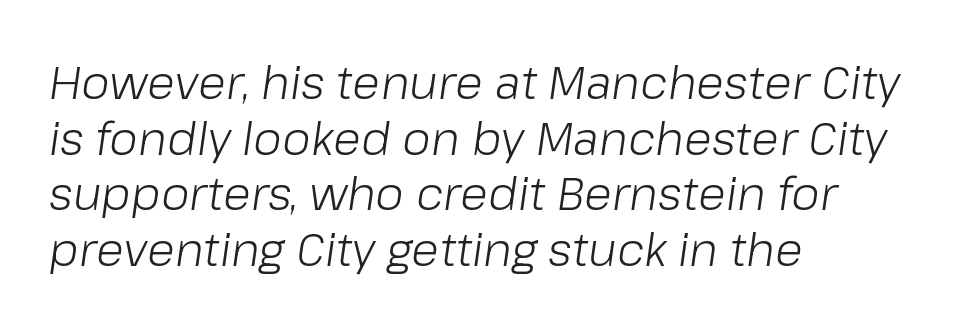
The image shows 46 px light type, italic (leaning right); set left-aligned, line spacing 1.21x, normal letter spacing, not underlined; low stroke contrast and a medium x-height.
